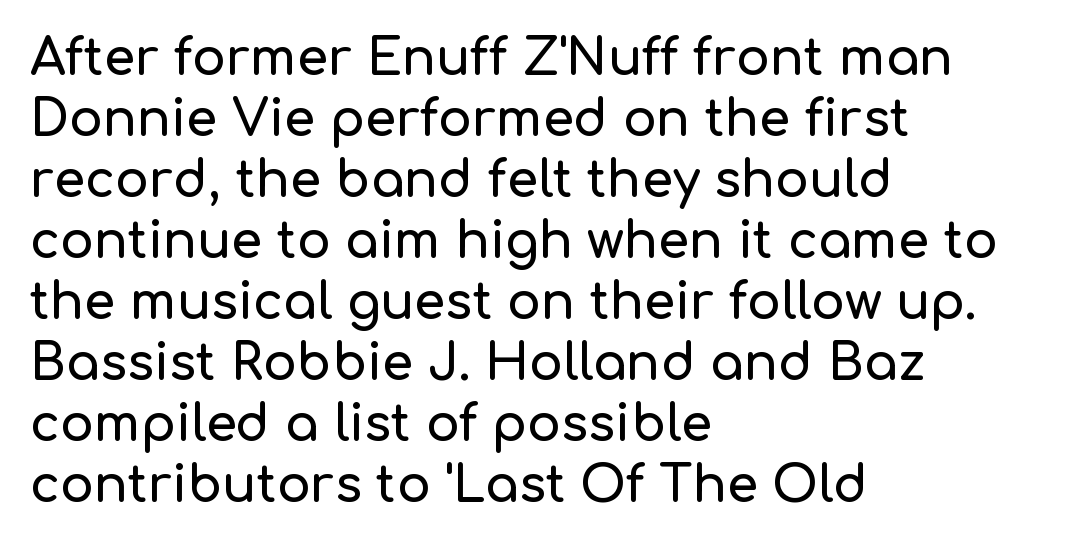
Q: Is the text italic (slanted)? A: No, it is upright.
Q: Is the typeface a serif or a sans-serif typeface? A: Sans-serif.
Q: Is the text underlined? A: No.
Q: How is the paragraph aligned? A: Left-aligned.
Q: Is the spacing between letters normal or unusually wide? A: Normal.
Q: Width (condensed, normal, or wide)? A: Normal.
Q: Stroke contrast? A: Low.
Q: x-height? A: Medium.
Q: Monospaced? A: No.
